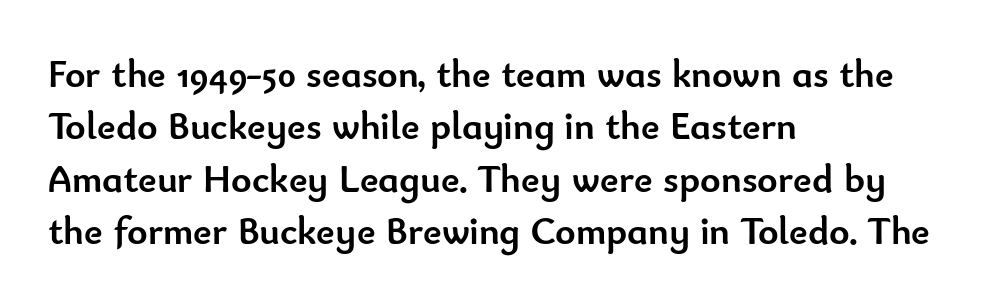
The image shows 39 px semibold sans-serif type, upright; set left-aligned, normal line spacing (1.34x), normal letter spacing, not underlined; low stroke contrast and a small x-height.
